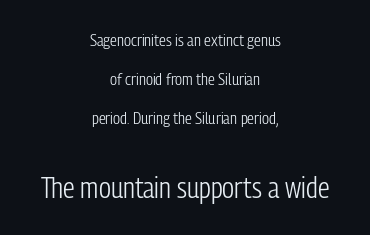
Q: Is the text bold? A: No.
Q: Is the text italic (slanted)? A: No, it is upright.
Q: Is the typeface a serif or a sans-serif typeface? A: Sans-serif.
Q: Is the text underlined? A: No.
Q: How is the paragraph aligned? A: Centered.
Q: Is the spacing between letters normal or unusually wide? A: Normal.
Q: Is the spacing between lines tight, normal or loose? A: Loose.
Q: Which block of text is set in a larger size, the first (top) or the second (bottom)? A: The second (bottom) one.
Q: Width (condensed, normal, or wide)? A: Condensed.
Q: Stroke contrast? A: Low.
Q: x-height? A: Medium.
Q: Monospaced? A: No.
